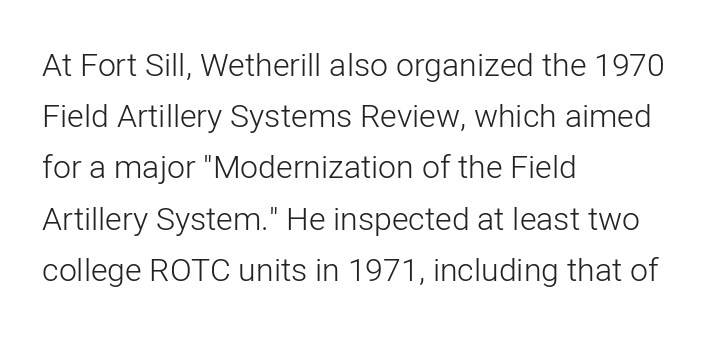
The space between consecutive lines is moderate. Look at the bottom of the vertical strokes: they stop flat, with no serifs. Horizontally, the lines are justified to the leading edge only. Do the characters align in a grid? No, the font is proportional.
